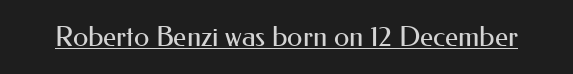
Q: Is the text bold? A: No.
Q: Is the text italic (slanted)? A: No, it is upright.
Q: Is the typeface a serif or a sans-serif typeface? A: Sans-serif.
Q: Is the text underlined? A: Yes.
Q: Is the spacing between letters normal or unusually wide? A: Normal.
Q: Width (condensed, normal, or wide)? A: Normal.
Q: Stroke contrast? A: Medium.
Q: x-height? A: Small.
Q: Monospaced? A: No.
